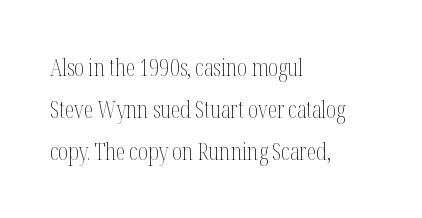
The lettering stays uniformly vertical, giving the passage a roman look. The baseline area is clear. Short note: letters normally spaced. Does the copy run flush right? No — it runs flush left. A light-to-regular cut is what we see here.
